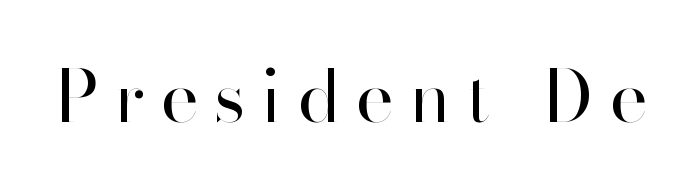
Underline: absent. Words appear elongated and porous because spacing is wide. Note the varied advance widths — an 'i' is clearly narrower than an 'm'. The font family rendered here belongs to the sans-serif group.
